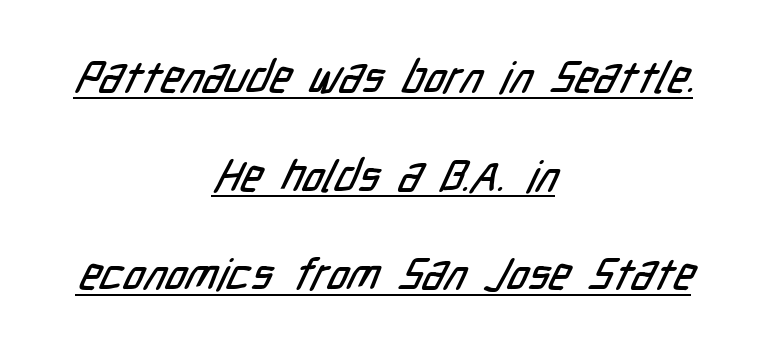
The image shows 44 px condensed sans-serif type; set centered, loose line spacing (2.24x), normal letter spacing, underlined; low stroke contrast and a medium x-height.
